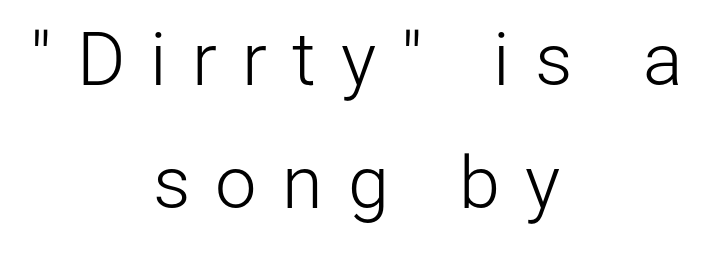
The image shows 74 px light sans-serif type, upright; set centered, normal line spacing (1.66x), unusually wide letter spacing (+0.34 em), not underlined; low stroke contrast and a medium x-height.
